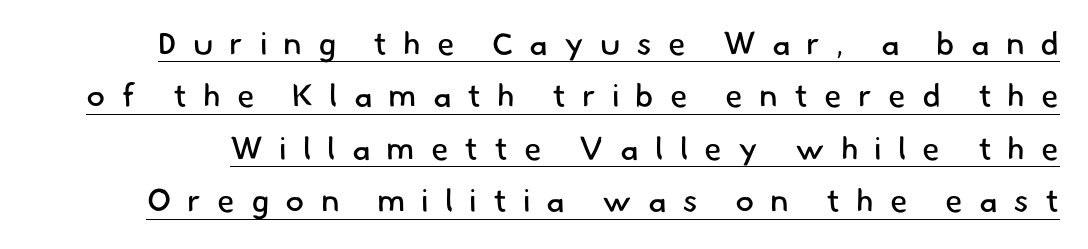
The image shows 32 px regular-weight sans-serif type; set normal line spacing (1.64x), unusually wide letter spacing (+0.5 em), underlined; low stroke contrast and a small x-height.
